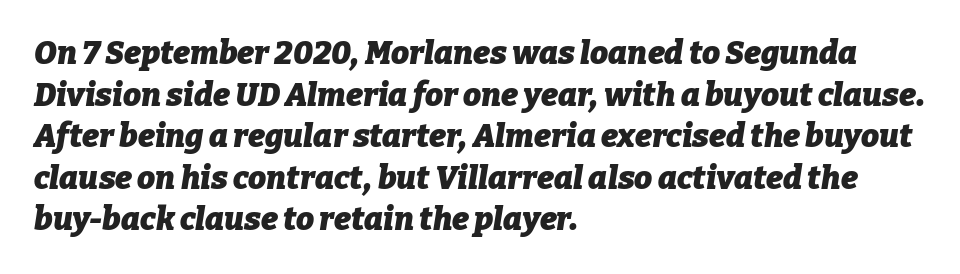
Q: Is the text bold? A: Yes.
Q: Is the text italic (slanted)? A: Yes, it leans right by about 9 degrees.
Q: Is the text underlined? A: No.
Q: How is the paragraph aligned? A: Left-aligned.
Q: Is the spacing between letters normal or unusually wide? A: Normal.
Q: Is the spacing between lines tight, normal or loose? A: Normal.
Q: Width (condensed, normal, or wide)? A: Normal.
Q: Stroke contrast? A: Low.
Q: x-height? A: Medium.
Q: Monospaced? A: No.
